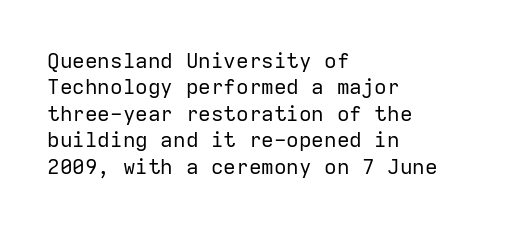
Q: Is the text bold? A: No.
Q: Is the text italic (slanted)? A: No, it is upright.
Q: Is the text underlined? A: No.
Q: How is the paragraph aligned? A: Left-aligned.
Q: Is the spacing between letters normal or unusually wide? A: Normal.
Q: Is the spacing between lines tight, normal or loose? A: Normal.
